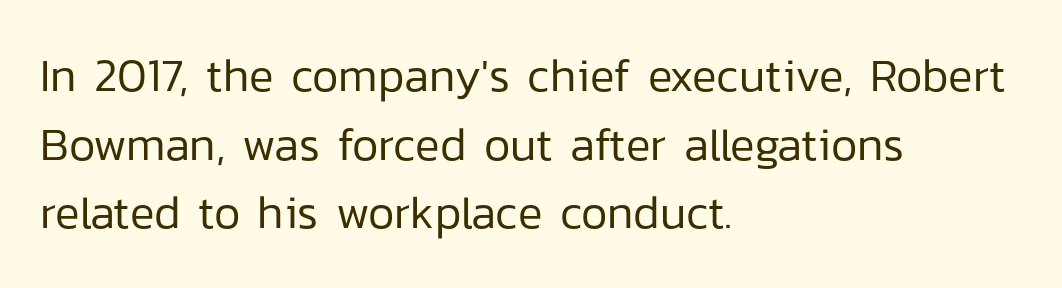
Q: Is the text bold? A: No.
Q: Is the text italic (slanted)? A: No, it is upright.
Q: Is the typeface a serif or a sans-serif typeface? A: Sans-serif.
Q: Is the text underlined? A: No.
Q: How is the paragraph aligned? A: Left-aligned.
Q: Is the spacing between letters normal or unusually wide? A: Normal.
Q: Is the spacing between lines tight, normal or loose? A: Normal.
Q: Width (condensed, normal, or wide)? A: Normal.
Q: Stroke contrast? A: Low.
Q: x-height? A: Medium.
Q: Monospaced? A: No.
